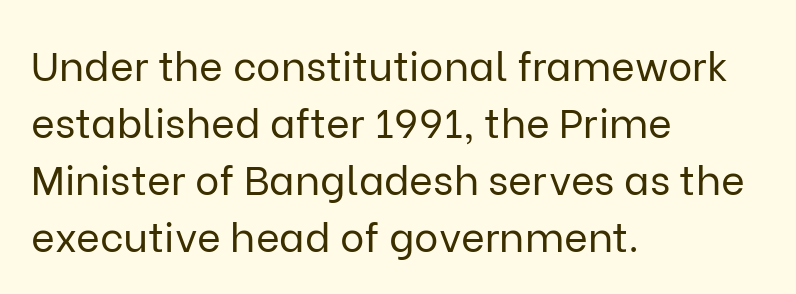
The image shows 41 px regular-weight sans-serif type, upright; set left-aligned, normal line spacing (1.39x), normal letter spacing, not underlined; low stroke contrast and a medium x-height.
